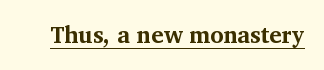
{"italic": "no", "bold": "yes", "underline": "yes", "letter_spacing": "normal", "letter_spacing_em": 0.0, "glyph_px": 23}
